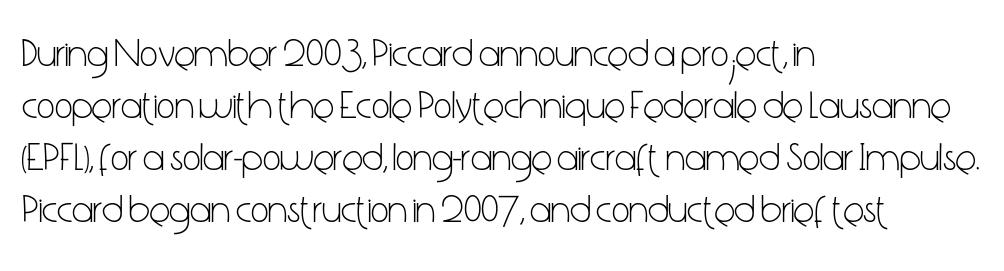
Q: Is the text bold? A: No.
Q: Is the text italic (slanted)? A: No, it is upright.
Q: Is the typeface a serif or a sans-serif typeface? A: Sans-serif.
Q: Is the text underlined? A: No.
Q: How is the paragraph aligned? A: Left-aligned.
Q: Is the spacing between letters normal or unusually wide? A: Normal.
Q: Is the spacing between lines tight, normal or loose? A: Normal.
Q: Width (condensed, normal, or wide)? A: Condensed.
Q: Stroke contrast? A: Low.
Q: x-height? A: Medium.
Q: Monospaced? A: No.
